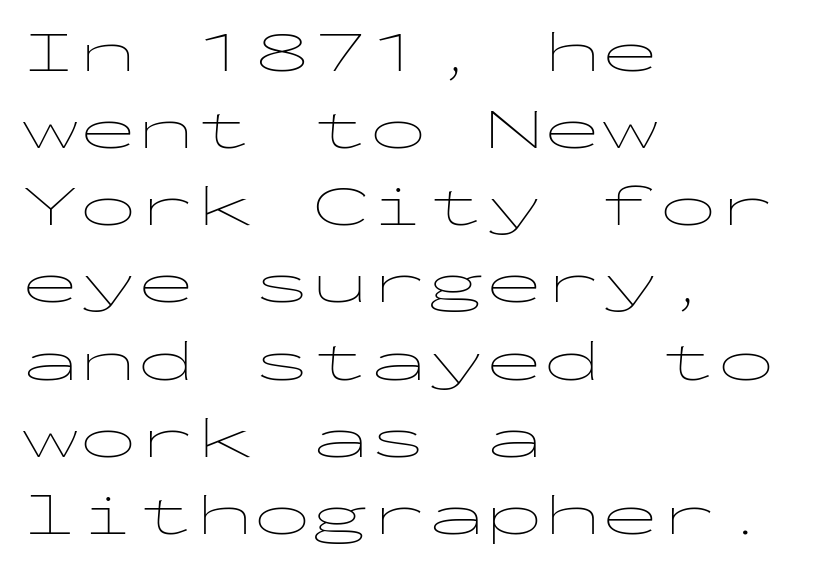
Q: Is the text bold? A: No.
Q: Is the text italic (slanted)? A: No, it is upright.
Q: Is the typeface a serif or a sans-serif typeface? A: Sans-serif.
Q: Is the text underlined? A: No.
Q: How is the paragraph aligned? A: Left-aligned.
Q: Is the spacing between letters normal or unusually wide? A: Normal.
Q: Is the spacing between lines tight, normal or loose? A: Normal.
Q: Width (condensed, normal, or wide)? A: Wide.
Q: Stroke contrast? A: Low.
Q: x-height? A: Medium.
Q: Monospaced? A: Yes.
